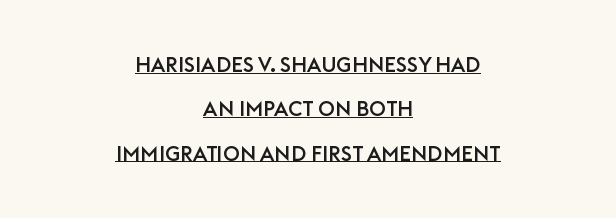
The image shows 21 px text type, upright; set centered, loose line spacing (2.11x), normal letter spacing, underlined.
